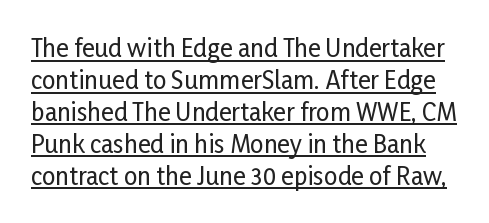
Q: Is the text italic (slanted)? A: No, it is upright.
Q: Is the text underlined? A: Yes.
Q: Is the spacing between letters normal or unusually wide? A: Normal.
Q: Is the spacing between lines tight, normal or loose? A: Normal.
